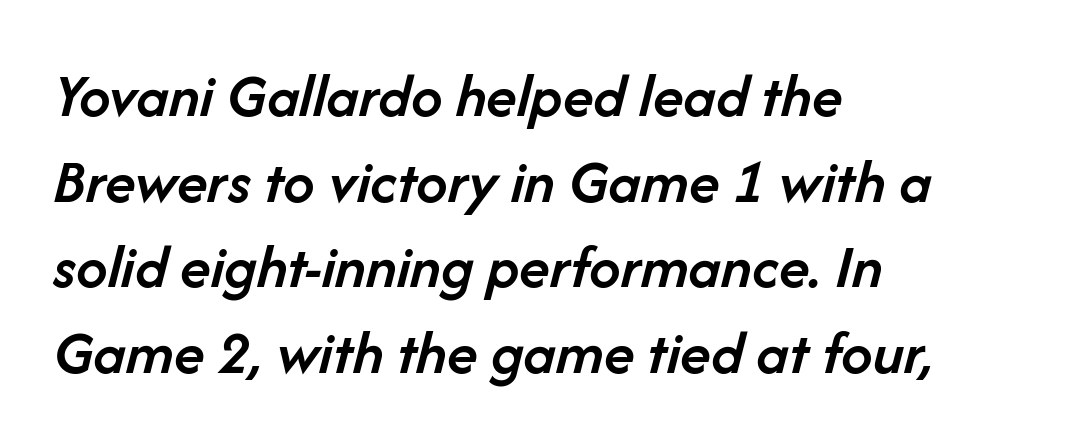
Q: Is the text bold? A: Semi-bold.
Q: Is the text italic (slanted)? A: Yes, it leans right by about 14 degrees.
Q: Is the text underlined? A: No.
Q: How is the paragraph aligned? A: Left-aligned.
Q: Is the spacing between letters normal or unusually wide? A: Normal.
Q: Is the spacing between lines tight, normal or loose? A: Normal.
Q: Width (condensed, normal, or wide)? A: Normal.
Q: Stroke contrast? A: Low.
Q: x-height? A: Medium.
Q: Monospaced? A: No.
